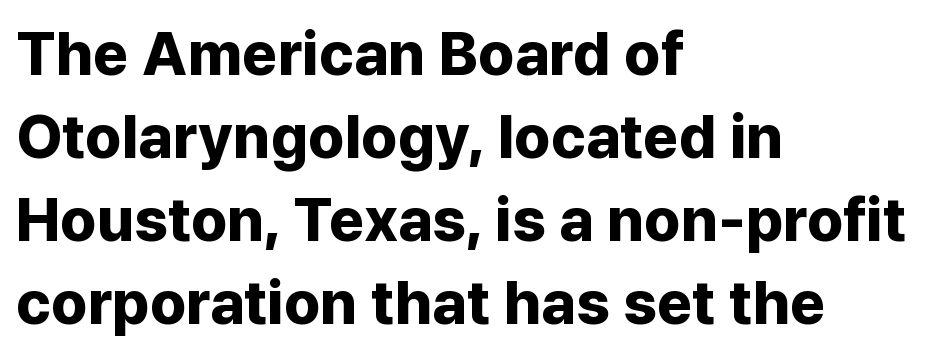
{"serif": "no", "italic": "no", "bold": "yes", "weight": "bold", "width": "normal", "stroke_contrast": "low", "x_height": "medium", "monospaced": "no", "underline": "no", "align": "left", "line_spacing": "normal", "line_spacing_ratio": 1.36, "letter_spacing": "normal", "letter_spacing_em": 0.0, "glyph_px": 61}
